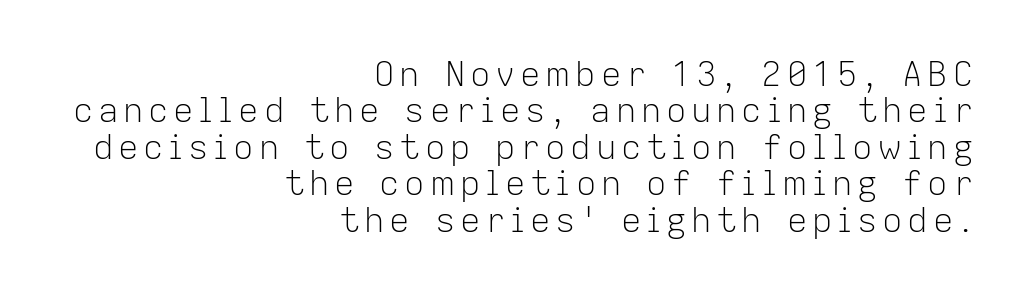
The image shows 34 px light sans-serif type, upright; set right-aligned, tight line spacing (1.07x), not underlined; low stroke contrast and a medium x-height.
